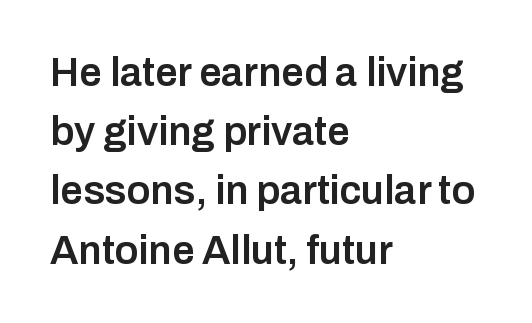
Q: Is the text bold? A: Semi-bold.
Q: Is the text italic (slanted)? A: No, it is upright.
Q: Is the typeface a serif or a sans-serif typeface? A: Sans-serif.
Q: Is the text underlined? A: No.
Q: How is the paragraph aligned? A: Left-aligned.
Q: Is the spacing between letters normal or unusually wide? A: Normal.
Q: Is the spacing between lines tight, normal or loose? A: Normal.
Q: Width (condensed, normal, or wide)? A: Normal.
Q: Stroke contrast? A: Low.
Q: x-height? A: Medium.
Q: Monospaced? A: No.
